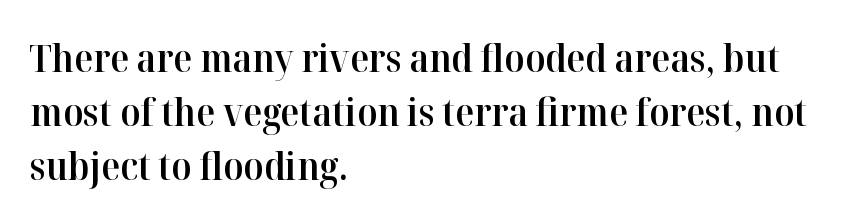
{"serif": "yes", "italic": "no", "bold": "semi", "weight": "semibold", "width": "normal", "stroke_contrast": "high", "x_height": "medium", "monospaced": "no", "underline": "no", "align": "left", "line_spacing": "normal", "line_spacing_ratio": 1.39, "letter_spacing": "normal", "letter_spacing_em": 0.0, "glyph_px": 39}
